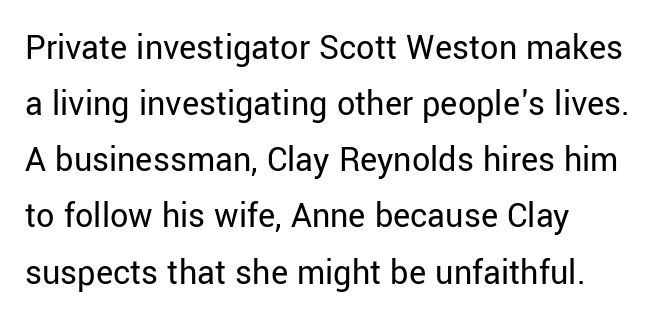
Q: Is the text bold? A: No.
Q: Is the text italic (slanted)? A: No, it is upright.
Q: Is the typeface a serif or a sans-serif typeface? A: Sans-serif.
Q: Is the text underlined? A: No.
Q: How is the paragraph aligned? A: Left-aligned.
Q: Is the spacing between letters normal or unusually wide? A: Normal.
Q: Is the spacing between lines tight, normal or loose? A: Normal.
Q: Width (condensed, normal, or wide)? A: Normal.
Q: Stroke contrast? A: Low.
Q: x-height? A: Medium.
Q: Monospaced? A: No.
